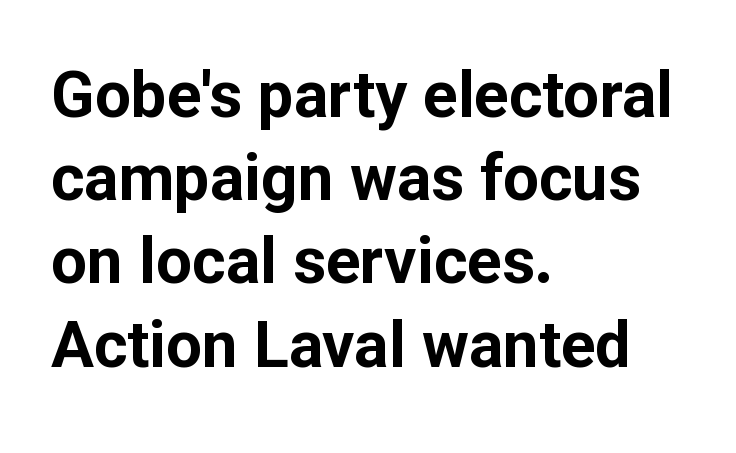
{"serif": "no", "italic": "no", "bold": "yes", "weight": "bold", "width": "normal", "stroke_contrast": "low", "x_height": "medium", "monospaced": "no", "underline": "no", "align": "left", "line_spacing": "normal", "line_spacing_ratio": 1.3, "letter_spacing": "normal", "letter_spacing_em": 0.0, "glyph_px": 64}
